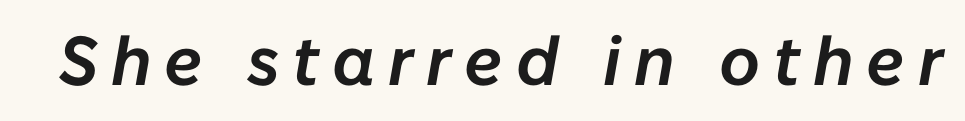
{"italic": "yes", "lean": "right", "slant_degrees": 10, "width": "normal", "stroke_contrast": "low", "x_height": "medium", "monospaced": "no", "underline": "no", "glyph_px": 69}
